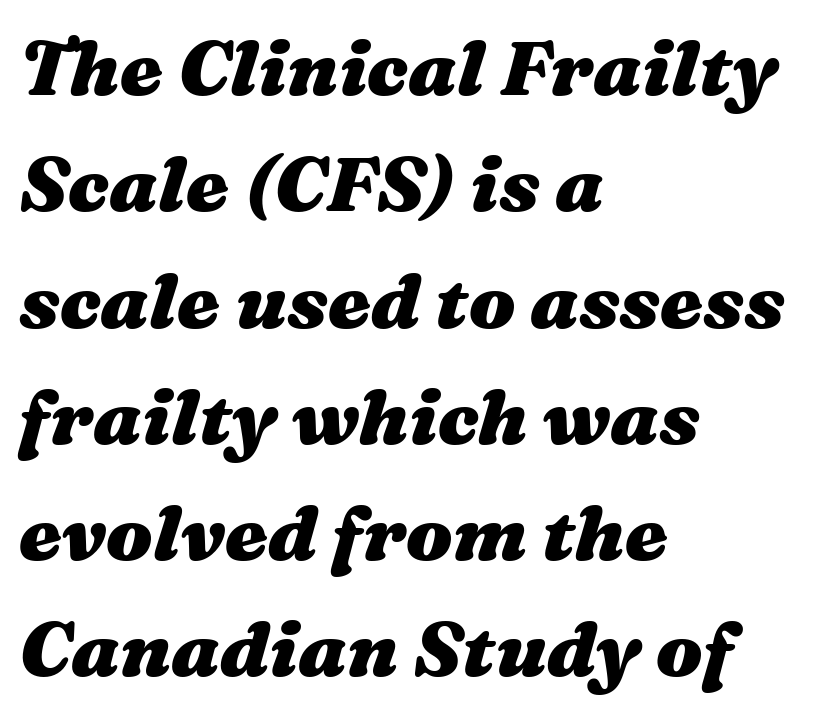
The image shows 77 px heavy, wide type, italic (leaning right); set left-aligned, normal line spacing (1.51x), normal letter spacing, not underlined; medium stroke contrast and a medium x-height.
